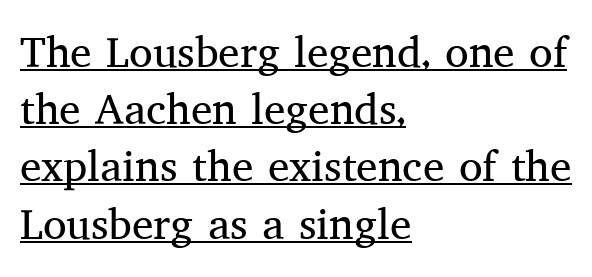
Regarding serifs, this sample has them. Here the glyphs are tracked normally, forming tight word shapes. The passage is arranged the way most books set body copy — flush left. The block of text has a typical density, with ordinary space between rows. Note the varied advance widths — an 'i' is clearly narrower than an 'm'.
